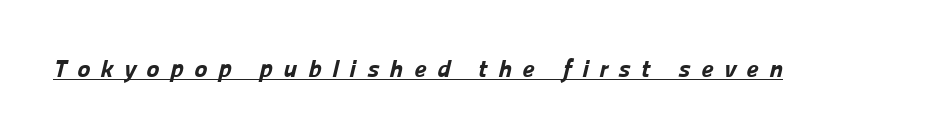
Q: Is the text bold? A: Yes.
Q: Is the text underlined? A: Yes.
Q: Is the spacing between letters normal or unusually wide? A: Unusually wide.
